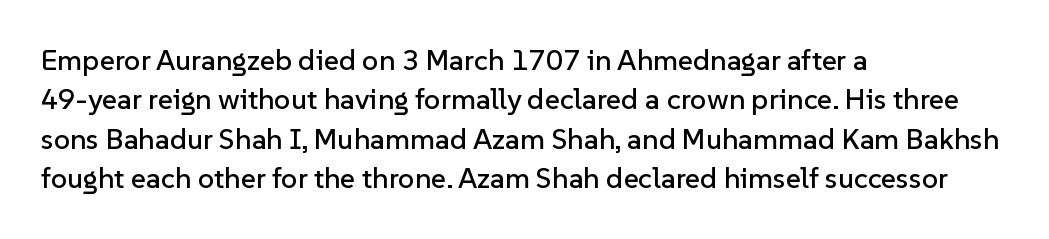
{"serif": "no", "italic": "no", "width": "normal", "stroke_contrast": "low", "x_height": "medium", "monospaced": "no", "underline": "no", "align": "left", "line_spacing": "normal", "line_spacing_ratio": 1.36, "letter_spacing": "normal", "letter_spacing_em": 0.0, "glyph_px": 29}
